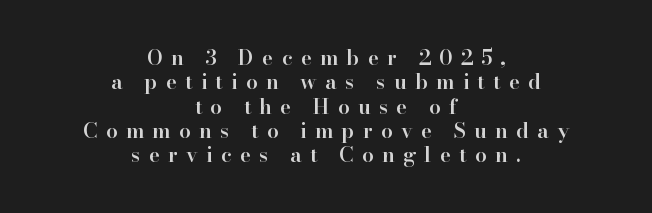
The line texture is sparse and dotted thanks to wide tracking. The rendering positions every line midway between the sides. The glyphs are unaccompanied by any horizontal stroke below them. Italic: no, the glyphs are upright roman.
